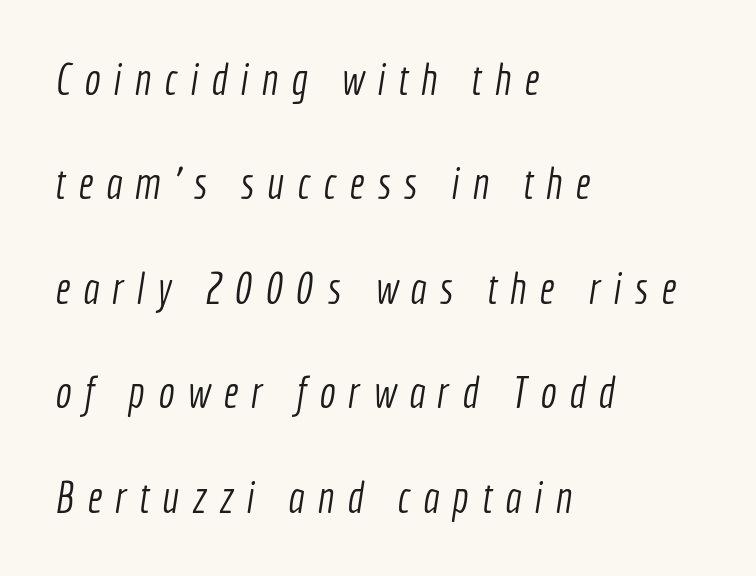
The image shows 43 px light, condensed sans-serif type; set left-aligned, loose line spacing (2.43x), unusually wide letter spacing (+0.3 em), not underlined; a medium x-height.
